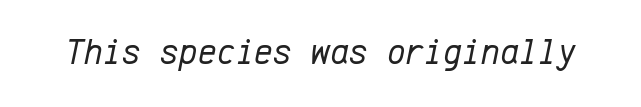
The image shows 36 px regular-weight type, italic (leaning right), monospaced; set normal letter spacing, not underlined; low stroke contrast and a medium x-height.
